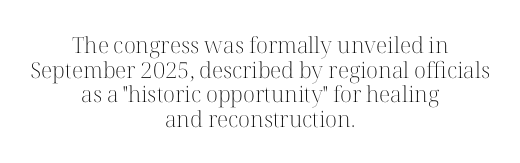
The image shows 22 px text type, upright; set centered, tight line spacing (1.12x), normal letter spacing, not underlined.
